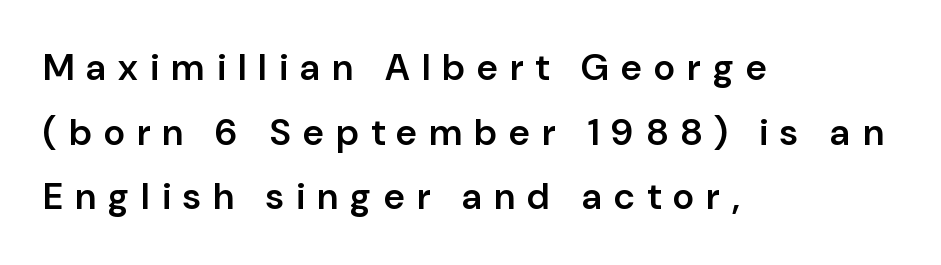
{"serif": "no", "italic": "no", "bold": "semi", "weight": "semibold", "width": "normal", "stroke_contrast": "low", "x_height": "medium", "monospaced": "no", "underline": "no", "align": "left", "line_spacing_ratio": 1.75, "letter_spacing": "wide", "letter_spacing_em": 0.33, "glyph_px": 37}
